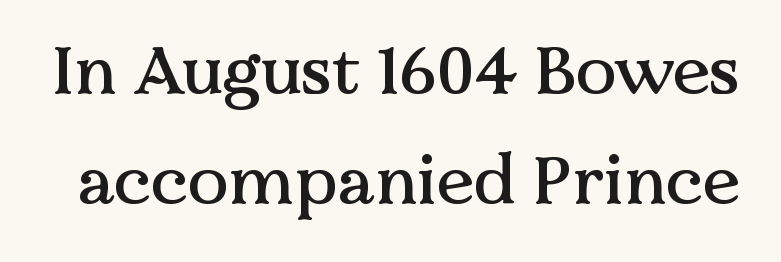
If you measured baseline to baseline, you'd find a middling distance. Beneath every word, the page is bare. In terms of letterform style, serifs are clearly present. Note the varied advance widths — an 'i' is clearly narrower than an 'm'. Style check: upright.
